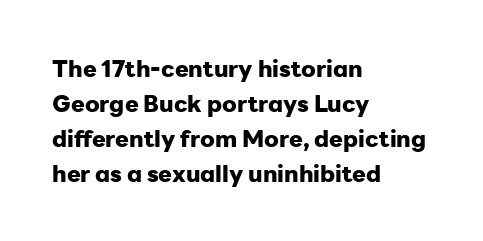
A normal amount of white space separates one row of letters from the next. The lines in this sample share a left origin and differ only in where they stop. Characters follow at the spacing the type designer built in. In terms of weight, the rendering is a true, heavy bold.
